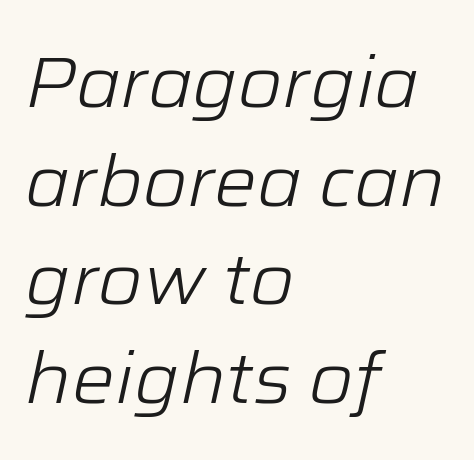
Q: Is the text bold? A: No.
Q: Is the text italic (slanted)? A: Yes, it leans right by about 12 degrees.
Q: Is the text underlined? A: No.
Q: How is the paragraph aligned? A: Left-aligned.
Q: Is the spacing between letters normal or unusually wide? A: Normal.
Q: Is the spacing between lines tight, normal or loose? A: Normal.
Q: Width (condensed, normal, or wide)? A: Normal.
Q: Stroke contrast? A: Low.
Q: x-height? A: Medium.
Q: Monospaced? A: No.
